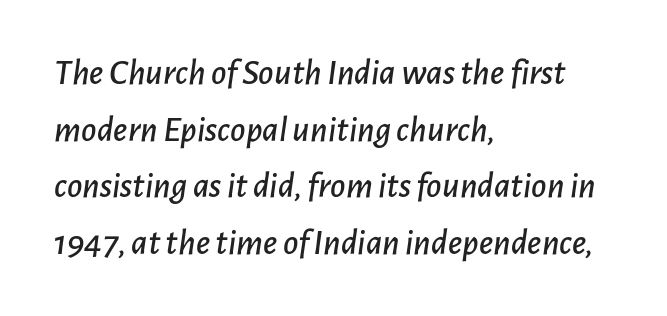
Varying glyph widths throughout — classic text-font behaviour. Glyph-to-glyph distance matches everyday printed text. Slanted lettering throughout. The text block is weighted toward the left margin, trailing off unevenly rightward.
